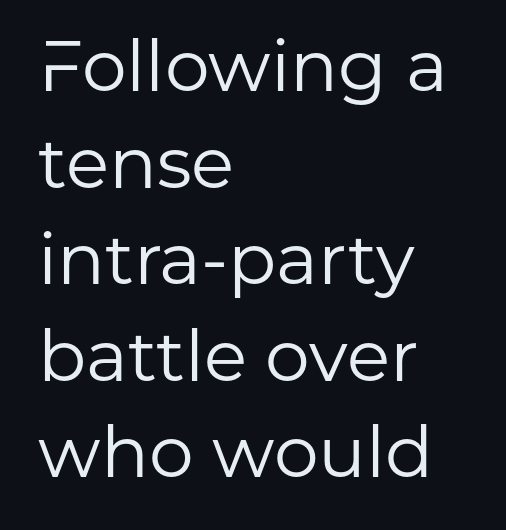
{"serif": "no", "italic": "no", "bold": "no", "weight": "regular", "width": "normal", "stroke_contrast": "low", "x_height": "medium", "monospaced": "no", "underline": "no", "align": "left", "line_spacing": "normal", "line_spacing_ratio": 1.36, "letter_spacing": "normal", "letter_spacing_em": 0.0, "glyph_px": 71}
